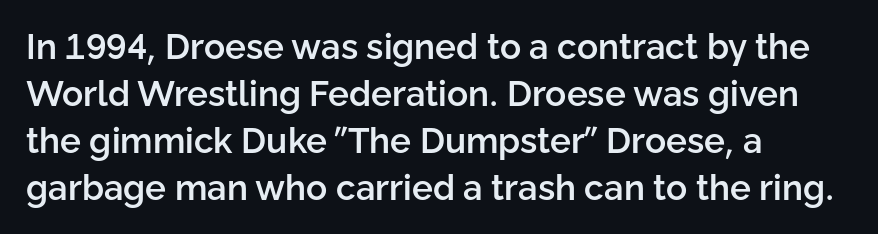
{"serif": "no", "italic": "no", "bold": "semi", "weight": "semibold", "width": "normal", "stroke_contrast": "low", "x_height": "medium", "monospaced": "no", "underline": "no", "align": "left", "line_spacing": "normal", "line_spacing_ratio": 1.34, "letter_spacing": "normal", "letter_spacing_em": 0.0, "glyph_px": 35}
